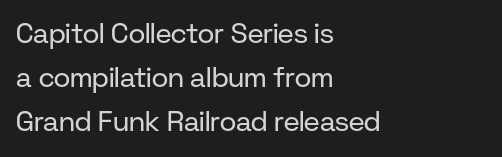
Unlike a traditional serif, this face leaves its strokes unadorned. Leftover space on each line is placed entirely after the last word. Is this a fixed-width face? No — the glyphs have proportional, varying widths. Has an underline been added? It has not. Style check: upright. Each stroke keeps to a modest, everyday thickness or less.
